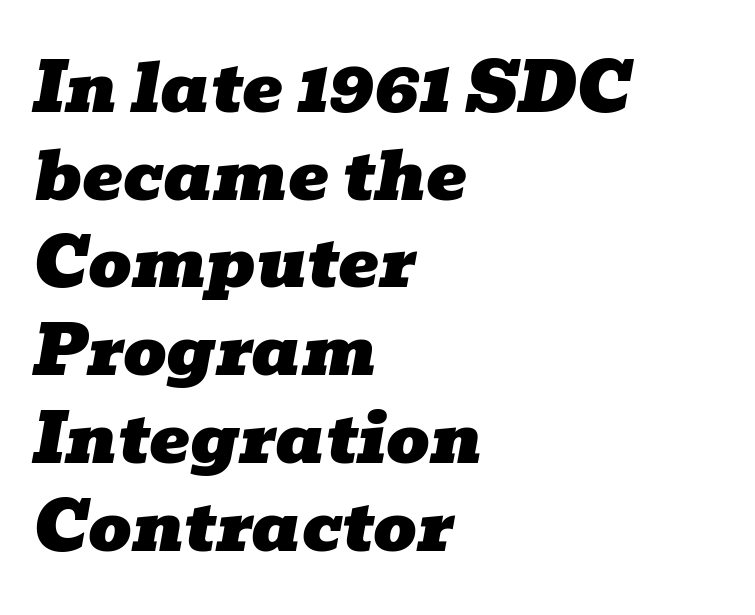
Spacing between characters is what you'd get straight out of the box. It's the slanting kind of type. Vertically, the passage feels balanced, rows spaced as you'd expect. Is the block centered? No — it sits flush against the left margin. This sample has the flowing, uneven cadence of proportional lettering.
